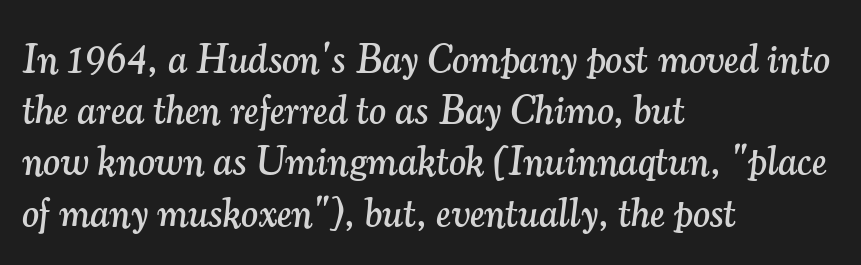
{"serif": "yes", "italic": "yes", "lean": "right", "slant_degrees": 7, "width": "normal", "stroke_contrast": "medium", "x_height": "small", "monospaced": "no", "underline": "no", "align": "left", "line_spacing": "normal", "line_spacing_ratio": 1.28, "letter_spacing": "normal", "letter_spacing_em": 0.0, "glyph_px": 40}
